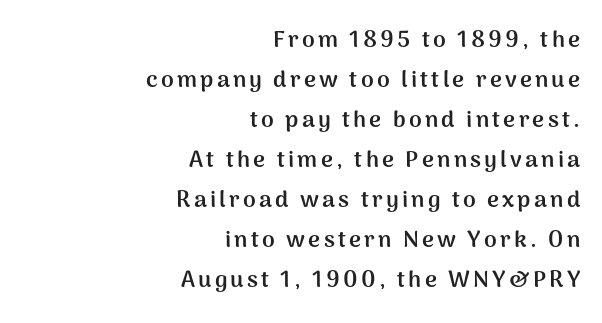
This sample is right-justified, so line beginnings fall wherever the words allow. The zone under the glyphs is completely vacant. Does the lettering tilt? It doesn't — this is upright. I'd describe the lettering as bold — thick and assertive.
